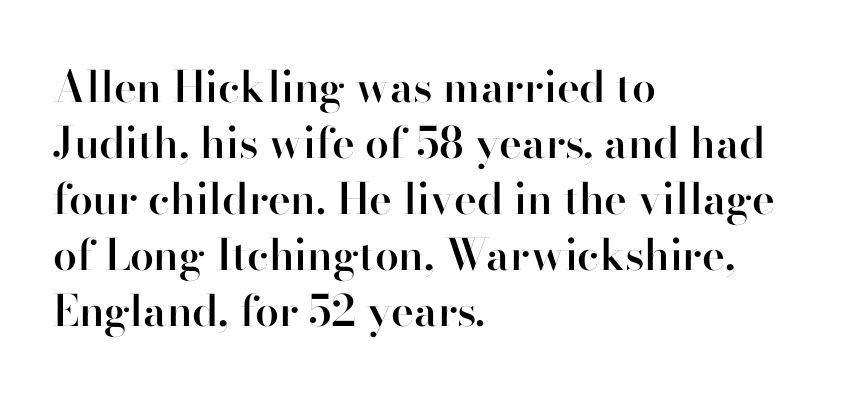
The image shows 43 px semibold sans-serif type, upright; set left-aligned, normal line spacing (1.3x), normal letter spacing, not underlined; high stroke contrast and a small x-height.
